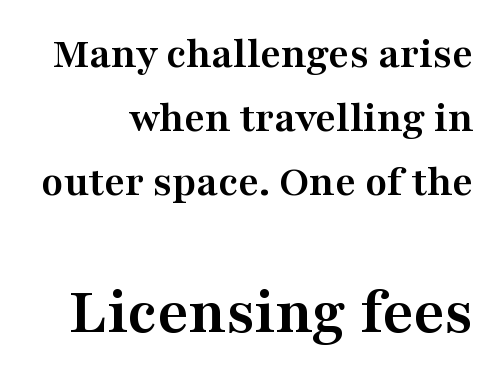
The image shows 67 px semibold, wide serif type, upright; set normal line spacing (1.42x), normal letter spacing, not underlined; the second (bottom) block is 1.49x larger; medium stroke contrast and a medium x-height.
